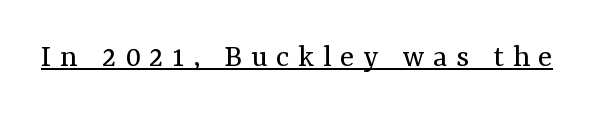
The image shows 33 px regular-weight serif type, upright; set unusually wide letter spacing (+0.26 em), underlined; medium stroke contrast and a medium x-height.
